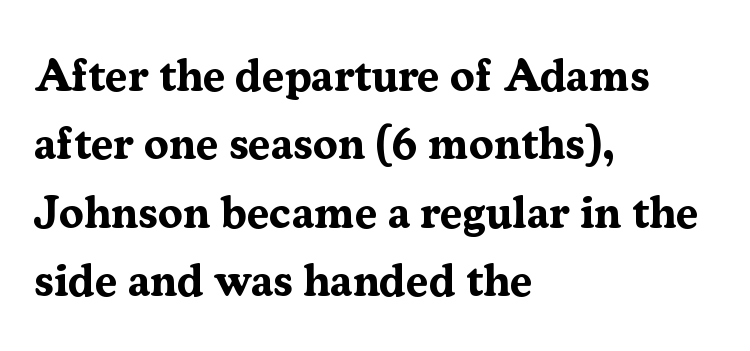
Q: Is the text bold? A: Yes.
Q: Is the text italic (slanted)? A: No, it is upright.
Q: Is the typeface a serif or a sans-serif typeface? A: Serif.
Q: Is the text underlined? A: No.
Q: How is the paragraph aligned? A: Left-aligned.
Q: Is the spacing between letters normal or unusually wide? A: Normal.
Q: Is the spacing between lines tight, normal or loose? A: Normal.
Q: Width (condensed, normal, or wide)? A: Normal.
Q: Stroke contrast? A: Medium.
Q: x-height? A: Medium.
Q: Monospaced? A: No.
